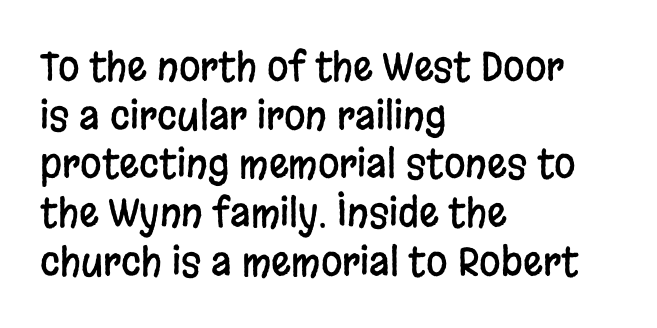
Descenders are the only things crossing below the line. A classic flush-left, rag-right setting is used for this passage. No italicization has been applied; the sample stays upright. The text was rendered using a sans face with plain stroke endings.
